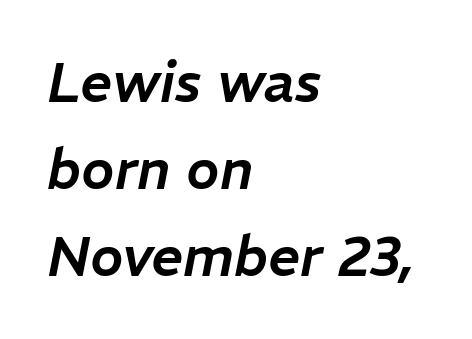
{"italic": "yes", "lean": "right", "slant_degrees": 11, "width": "normal", "stroke_contrast": "low", "x_height": "medium", "monospaced": "no", "underline": "no", "align": "left", "line_spacing": "normal", "line_spacing_ratio": 1.55, "letter_spacing": "normal", "letter_spacing_em": 0.0, "glyph_px": 56}
